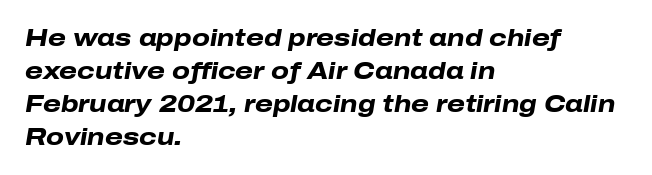
Q: Is the text bold? A: Yes.
Q: Is the text italic (slanted)? A: Yes, it leans right by about 10 degrees.
Q: Is the text underlined? A: No.
Q: How is the paragraph aligned? A: Left-aligned.
Q: Is the spacing between letters normal or unusually wide? A: Normal.
Q: Is the spacing between lines tight, normal or loose? A: Normal.
